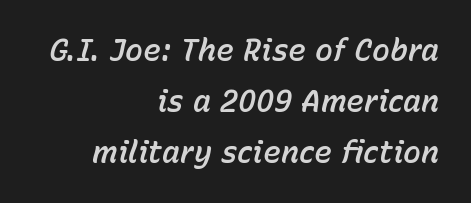
{"italic": "yes", "lean": "right", "slant_degrees": 15, "width": "normal", "stroke_contrast": "low", "x_height": "medium", "monospaced": "no", "underline": "no", "align": "right", "line_spacing": "normal", "line_spacing_ratio": 1.7, "letter_spacing": "normal", "letter_spacing_em": 0.0, "glyph_px": 30}
